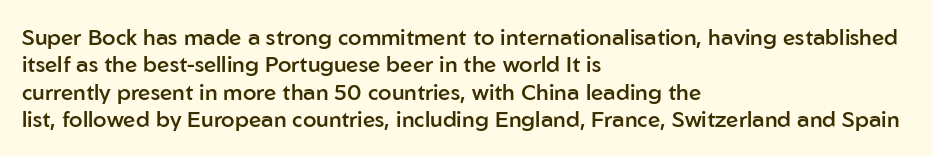
The image shows 22 px text type, upright; set left-aligned, normal line spacing (1.25x), normal letter spacing, not underlined.
